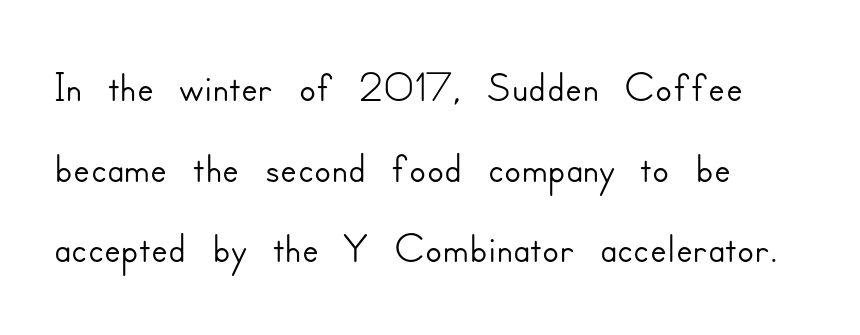
Q: Is the text italic (slanted)? A: No, it is upright.
Q: Is the typeface a serif or a sans-serif typeface? A: Sans-serif.
Q: Is the text underlined? A: No.
Q: Is the spacing between letters normal or unusually wide? A: Normal.
Q: Is the spacing between lines tight, normal or loose? A: Normal.
Q: Width (condensed, normal, or wide)? A: Normal.
Q: Stroke contrast? A: Low.
Q: x-height? A: Small.
Q: Monospaced? A: No.
